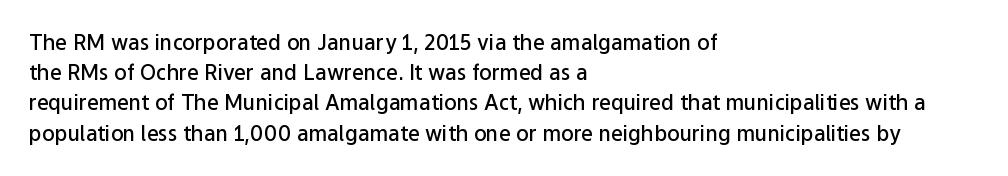
Q: Is the text bold? A: Semi-bold.
Q: Is the text italic (slanted)? A: No, it is upright.
Q: Is the text underlined? A: No.
Q: How is the paragraph aligned? A: Left-aligned.
Q: Is the spacing between letters normal or unusually wide? A: Normal.
Q: Is the spacing between lines tight, normal or loose? A: Normal.
